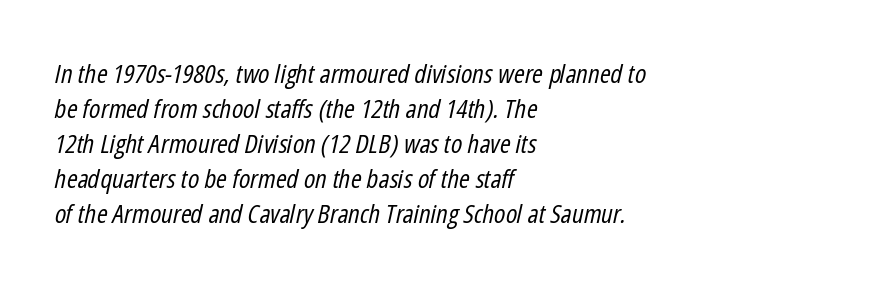
Q: Is the text bold? A: No.
Q: Is the text italic (slanted)? A: Yes, it leans right by about 12 degrees.
Q: Is the text underlined? A: No.
Q: How is the paragraph aligned? A: Left-aligned.
Q: Is the spacing between letters normal or unusually wide? A: Normal.
Q: Is the spacing between lines tight, normal or loose? A: Normal.
